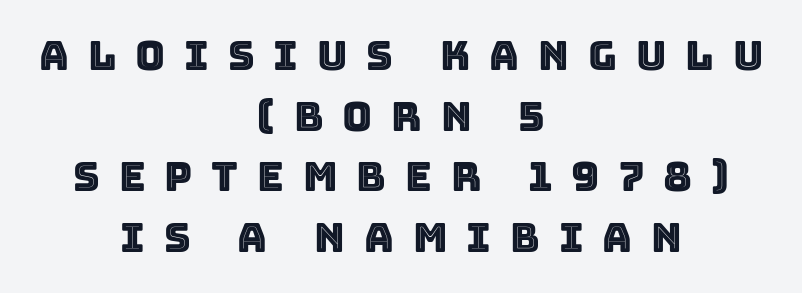
{"italic": "no", "width": "normal", "x_height": "large", "monospaced": "no", "underline": "no", "align": "center", "line_spacing": "normal", "line_spacing_ratio": 1.48, "letter_spacing": "wide", "letter_spacing_em": 0.46, "glyph_px": 41}
